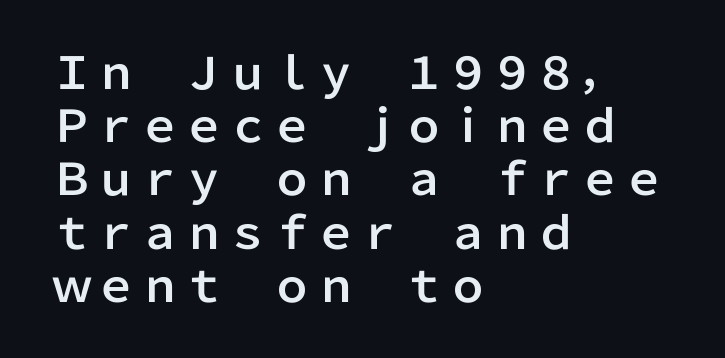
The image shows 44 px sans-serif type, upright; set left-aligned, line spacing 1.21x, normal letter spacing, not underlined; low stroke contrast and a medium x-height.
